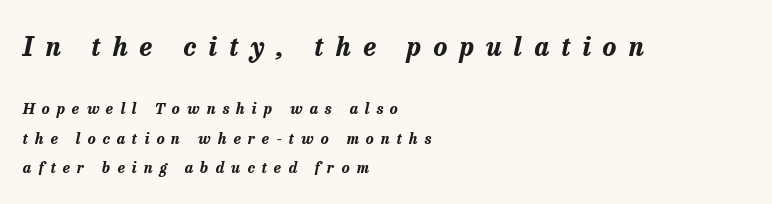
The face used here appears at its bigger size in the upper chunk. Is the letter spacing exaggerated? Yes — the characters are pushed far apart. The sample has been set heavy, in full bold. Each row of text sits above clean, open space. A classic flush-left, rag-right setting is used for this passage. A great deal of white space separates one row of letters from the next.
